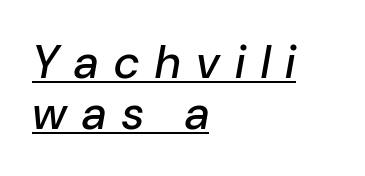
Q: Is the text italic (slanted)? A: Yes, it leans right by about 10 degrees.
Q: Is the text underlined? A: Yes.
Q: How is the paragraph aligned? A: Left-aligned.
Q: Is the spacing between letters normal or unusually wide? A: Unusually wide.
Q: Is the spacing between lines tight, normal or loose? A: Tight.
Q: Width (condensed, normal, or wide)? A: Normal.
Q: Stroke contrast? A: Low.
Q: x-height? A: Medium.
Q: Monospaced? A: No.
